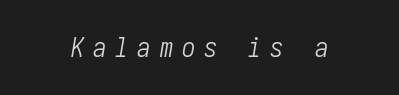
{"italic": "yes", "lean": "right", "slant_degrees": 10, "bold": "no", "underline": "no", "letter_spacing": "wide", "letter_spacing_em": 0.32, "glyph_px": 27}
